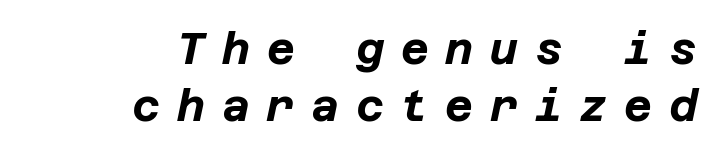
The image shows 43 px bold type, italic (leaning right); set right-aligned, normal line spacing (1.32x), unusually wide letter spacing (+0.39 em), not underlined; low stroke contrast and a large x-height.
